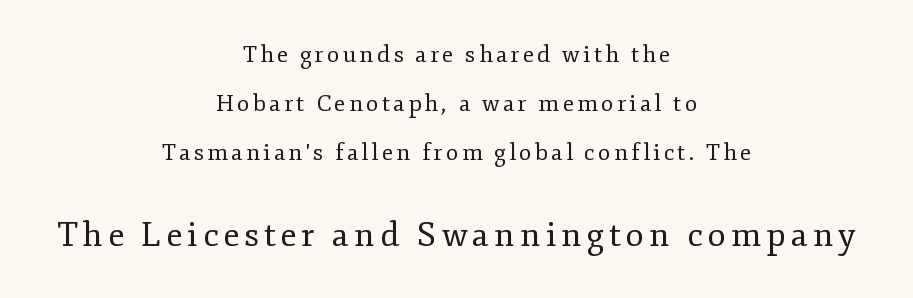
Q: Is the text bold? A: No.
Q: Is the text italic (slanted)? A: No, it is upright.
Q: Is the typeface a serif or a sans-serif typeface? A: Serif.
Q: Is the text underlined? A: No.
Q: How is the paragraph aligned? A: Centered.
Q: Is the spacing between lines tight, normal or loose? A: Loose.
Q: Which block of text is set in a larger size, the first (top) or the second (bottom)? A: The second (bottom) one.
Q: Width (condensed, normal, or wide)? A: Normal.
Q: Stroke contrast? A: Low.
Q: x-height? A: Small.
Q: Monospaced? A: No.
